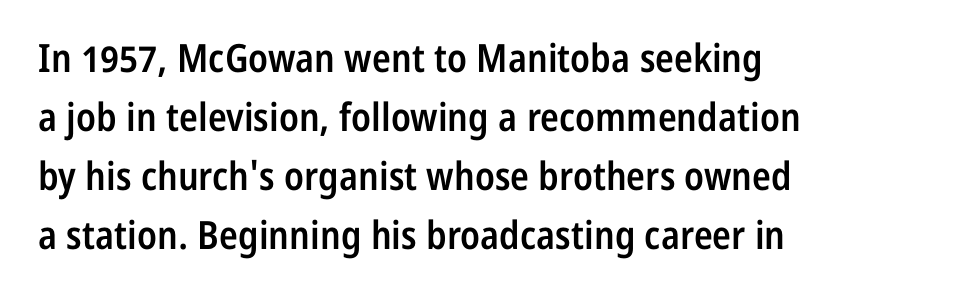
The image shows 39 px semibold, condensed sans-serif type, upright; set left-aligned, normal line spacing (1.51x), normal letter spacing, not underlined; low stroke contrast and a medium x-height.
